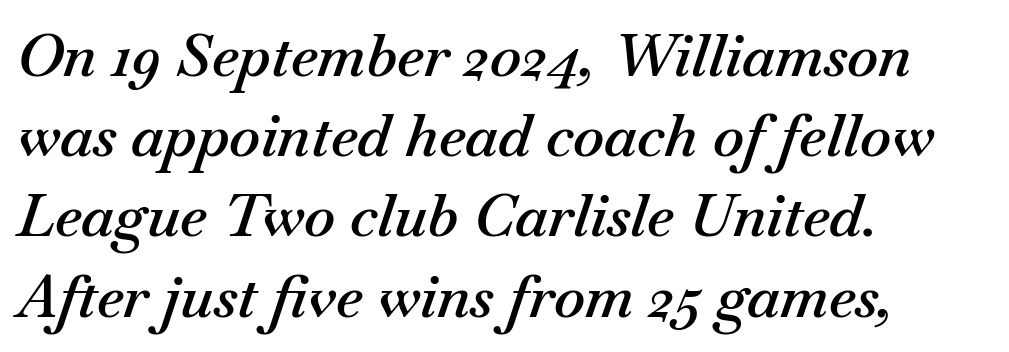
{"italic": "yes", "lean": "right", "slant_degrees": 18, "bold": "semi", "weight": "semibold", "width": "normal", "stroke_contrast": "medium", "x_height": "small", "monospaced": "no", "underline": "no", "align": "left", "line_spacing": "normal", "line_spacing_ratio": 1.36, "letter_spacing": "normal", "letter_spacing_em": 0.0, "glyph_px": 59}
